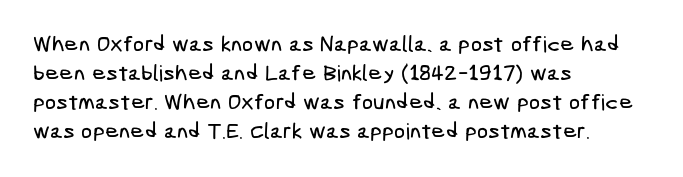
Q: Is the text underlined? A: No.
Q: How is the paragraph aligned? A: Left-aligned.
Q: Is the spacing between letters normal or unusually wide? A: Normal.
Q: Is the spacing between lines tight, normal or loose? A: Normal.
